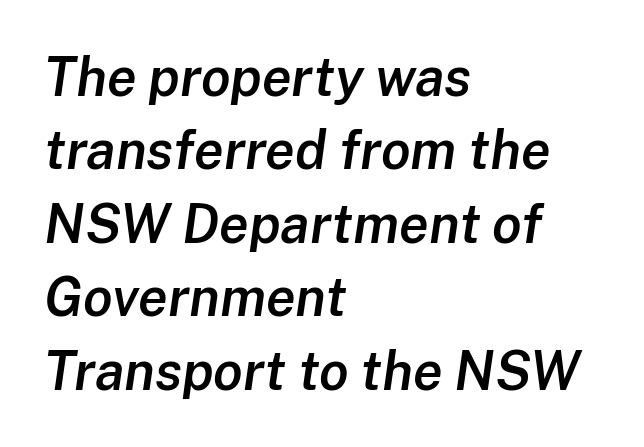
{"italic": "yes", "lean": "right", "slant_degrees": 8, "bold": "semi", "weight": "semibold", "width": "normal", "stroke_contrast": "low", "x_height": "medium", "monospaced": "no", "underline": "no", "align": "left", "line_spacing": "normal", "line_spacing_ratio": 1.36, "letter_spacing": "normal", "letter_spacing_em": 0.0, "glyph_px": 54}
